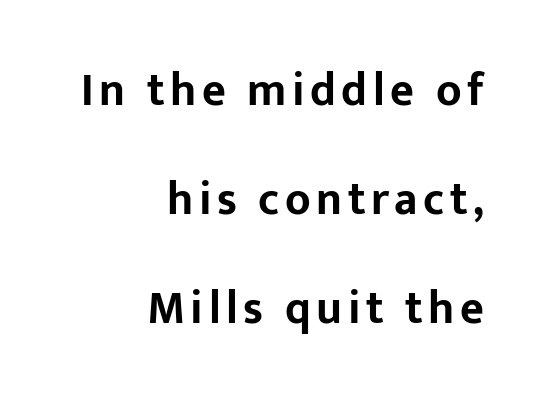
The image shows 46 px bold sans-serif type, upright; set right-aligned, loose line spacing (2.37x), not underlined; low stroke contrast and a medium x-height.
